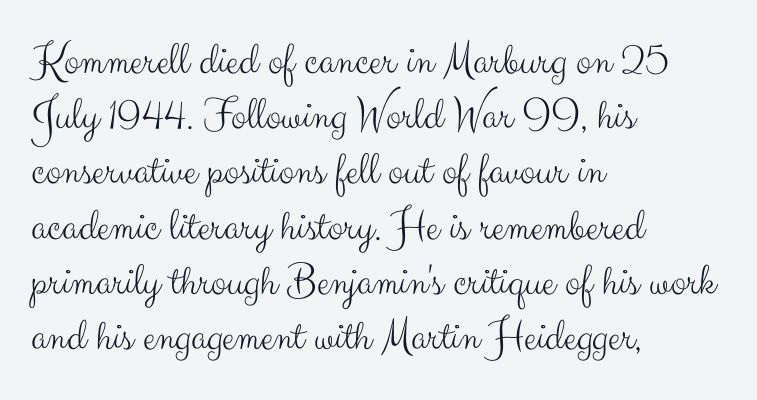
The text block is weighted toward the left margin, trailing off unevenly rightward. Observe the absence of serifs on each vertical stroke in this sample. Weight: in the light-to-regular range. Is the letter spacing exaggerated? No — it looks like the ordinary default. Unmarked baselines from the first word to the last. The letters advance in unequal steps, a hallmark of proportional type.
